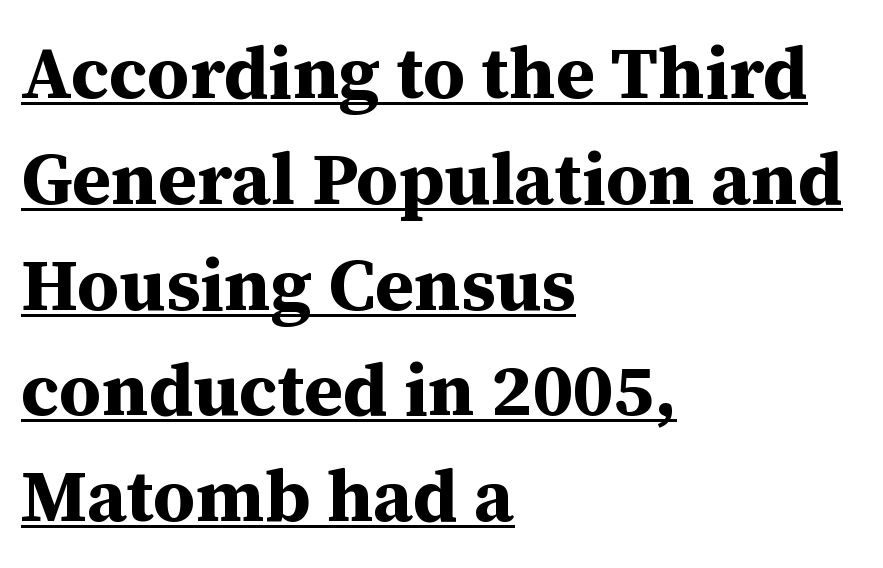
{"serif": "yes", "italic": "no", "bold": "yes", "weight": "bold", "width": "normal", "stroke_contrast": "medium", "x_height": "medium", "monospaced": "no", "underline": "yes", "align": "left", "line_spacing": "normal", "line_spacing_ratio": 1.43, "letter_spacing": "normal", "letter_spacing_em": 0.0, "glyph_px": 74}
